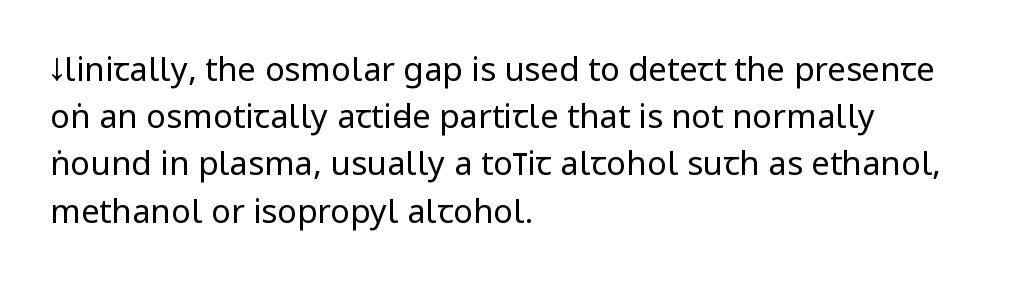
A typesetter would call this proportional, since set widths differ per character. Is the letter spacing exaggerated? No — it looks like the ordinary default. No letter is thick-stroked: the sample isn't bold. These lines stack with their left ends in a neat column.
